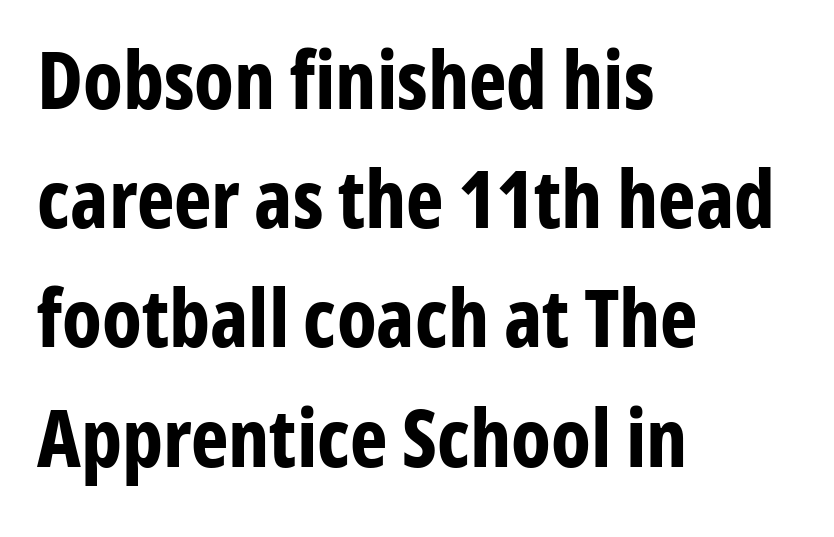
The lines sit at an ordinary, default distance from one another. Note: no serifs on the glyphs. Does the lettering tilt? It doesn't — this is upright. The string is rendered with underlining switched off. The text block is weighted toward the left margin, trailing off unevenly rightward.
